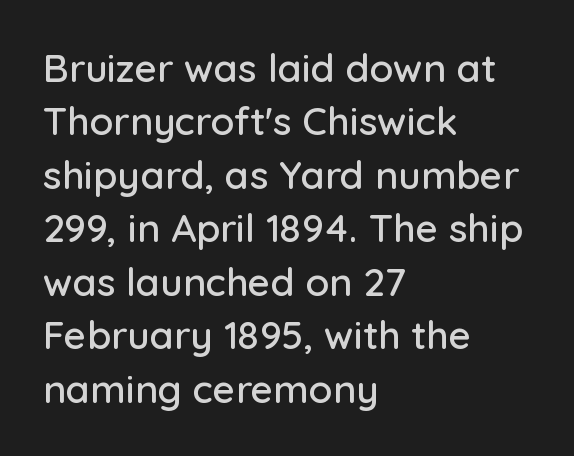
Rows of type keep a routine distance in the vertical direction. The paragraph has a hard left edge and a soft right edge. Classification — sans serif. Upright lettering throughout. Each letter keeps its own natural width here, so spacing adapts to shape.
